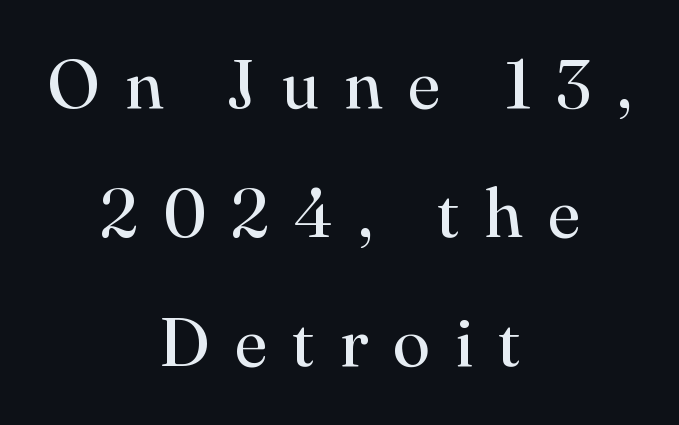
{"serif": "yes", "italic": "no", "bold": "no", "weight": "regular", "width": "normal", "stroke_contrast": "high", "x_height": "small", "monospaced": "no", "underline": "no", "align": "center", "line_spacing_ratio": 1.87, "letter_spacing": "wide", "letter_spacing_em": 0.36, "glyph_px": 69}
